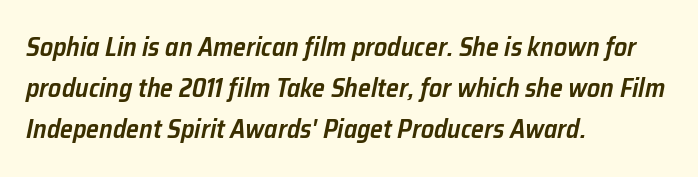
Q: Is the text bold? A: Semi-bold.
Q: Is the text italic (slanted)? A: Yes, it leans right by about 12 degrees.
Q: Is the text underlined? A: No.
Q: How is the paragraph aligned? A: Left-aligned.
Q: Is the spacing between letters normal or unusually wide? A: Normal.
Q: Is the spacing between lines tight, normal or loose? A: Normal.
